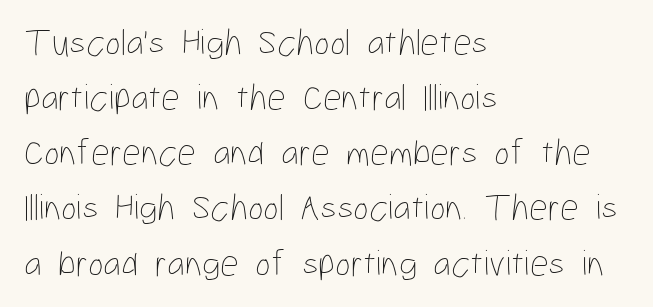
Line beginnings align vertically; line endings do not. A typesetter would mark this as roman, not italic. Clear beneath every line of the passage. These lines keep a tight, regular rhythm from letter to letter.
